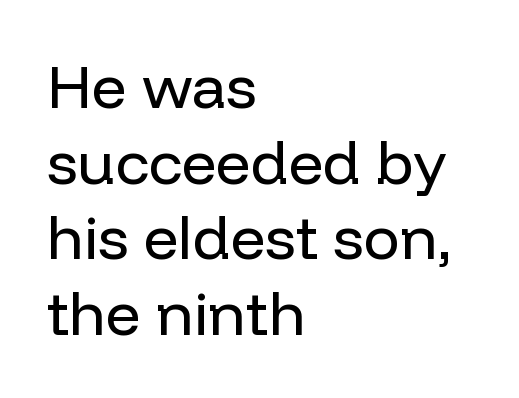
The image shows 61 px regular-weight sans-serif type, upright; set left-aligned, line spacing 1.24x, normal letter spacing, not underlined; low stroke contrast and a medium x-height.
